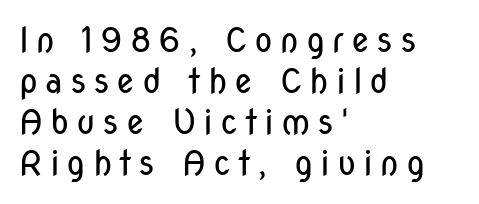
{"serif": "no", "italic": "no", "bold": "no", "weight": "regular", "width": "condensed", "stroke_contrast": "low", "x_height": "medium", "monospaced": "no", "underline": "no", "align": "left", "line_spacing_ratio": 1.21, "letter_spacing": "wide", "letter_spacing_em": 0.2, "glyph_px": 34}
